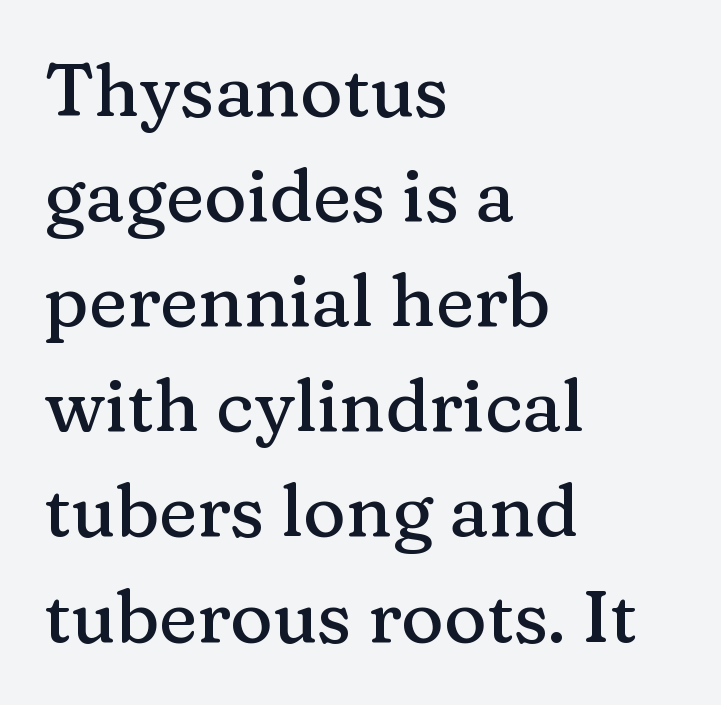
The image shows 73 px serif type, upright; set left-aligned, normal line spacing (1.44x), normal letter spacing, not underlined; medium stroke contrast and a medium x-height.
